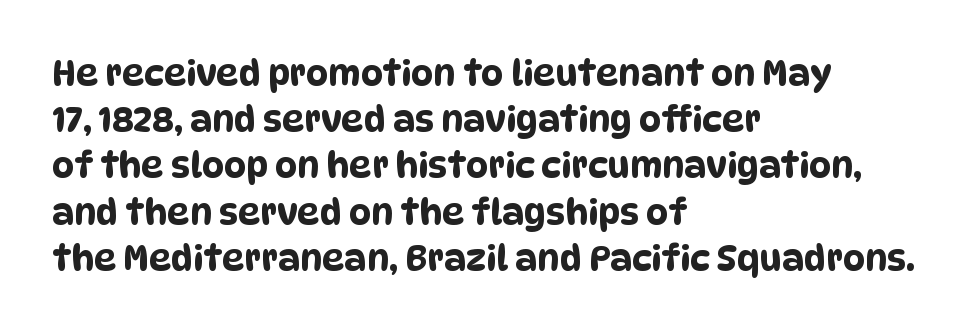
Q: Is the typeface a serif or a sans-serif typeface? A: Sans-serif.
Q: Is the text underlined? A: No.
Q: How is the paragraph aligned? A: Left-aligned.
Q: Is the spacing between letters normal or unusually wide? A: Normal.
Q: Is the spacing between lines tight, normal or loose? A: Normal.
Q: Width (condensed, normal, or wide)? A: Condensed.
Q: Stroke contrast? A: Low.
Q: x-height? A: Large.
Q: Monospaced? A: No.
